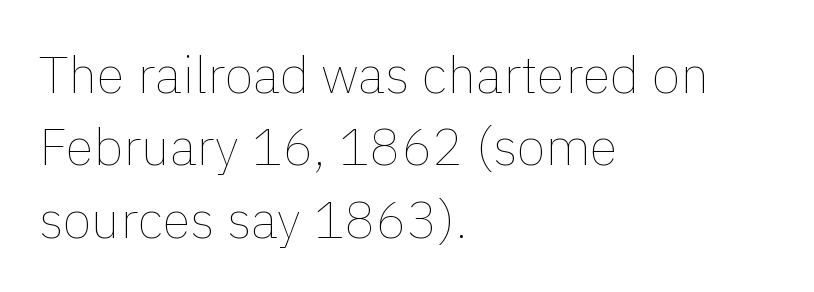
Q: Is the text bold? A: No.
Q: Is the text italic (slanted)? A: No, it is upright.
Q: Is the text underlined? A: No.
Q: How is the paragraph aligned? A: Left-aligned.
Q: Is the spacing between letters normal or unusually wide? A: Normal.
Q: Is the spacing between lines tight, normal or loose? A: Normal.
Q: Width (condensed, normal, or wide)? A: Normal.
Q: x-height? A: Medium.
Q: Monospaced? A: No.
